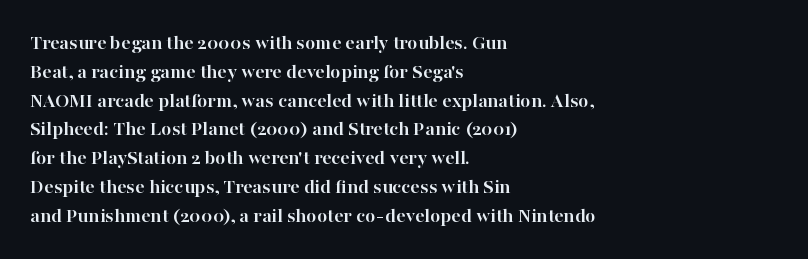
Leftover space on each line is placed entirely after the last word. The baseline area is clear. Tracking value appears to be zero — textbook default spacing. Is the type bold? Yes — the strokes are clearly thick and heavy.
